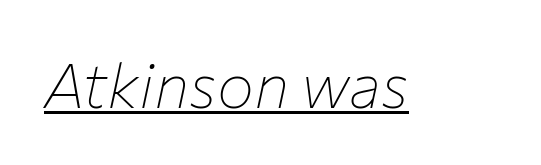
Q: Is the text bold? A: No.
Q: Is the text italic (slanted)? A: Yes, it leans right by about 12 degrees.
Q: Is the text underlined? A: Yes.
Q: Is the spacing between letters normal or unusually wide? A: Normal.
Q: Width (condensed, normal, or wide)? A: Normal.
Q: Stroke contrast? A: Low.
Q: x-height? A: Medium.
Q: Monospaced? A: No.
